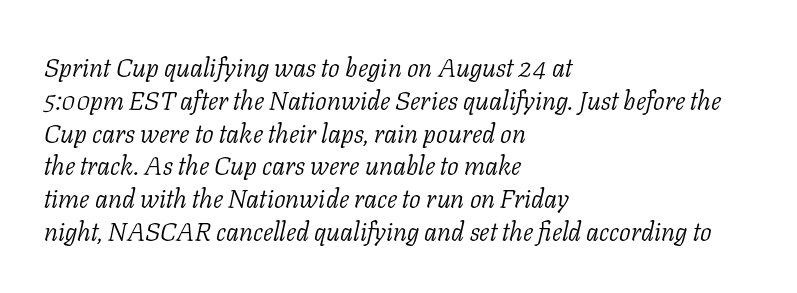
The image shows 26 px text type, italic (leaning right); set left-aligned, normal line spacing (1.26x), normal letter spacing, not underlined.
